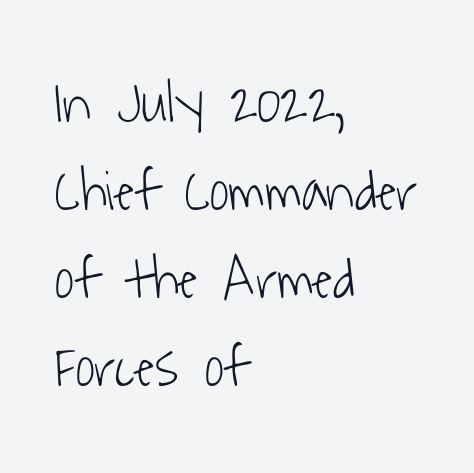
{"serif": "no", "bold": "no", "weight": "light", "width": "condensed", "stroke_contrast": "low", "x_height": "medium", "monospaced": "no", "underline": "no", "align": "left", "line_spacing": "normal", "line_spacing_ratio": 1.49, "letter_spacing": "normal", "letter_spacing_em": 0.0, "glyph_px": 59}
